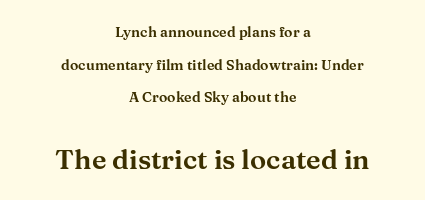
Q: Is the text italic (slanted)? A: No, it is upright.
Q: Is the text underlined? A: No.
Q: How is the paragraph aligned? A: Centered.
Q: Is the spacing between letters normal or unusually wide? A: Normal.
Q: Is the spacing between lines tight, normal or loose? A: Loose.
Q: Which block of text is set in a larger size, the first (top) or the second (bottom)? A: The second (bottom) one.
